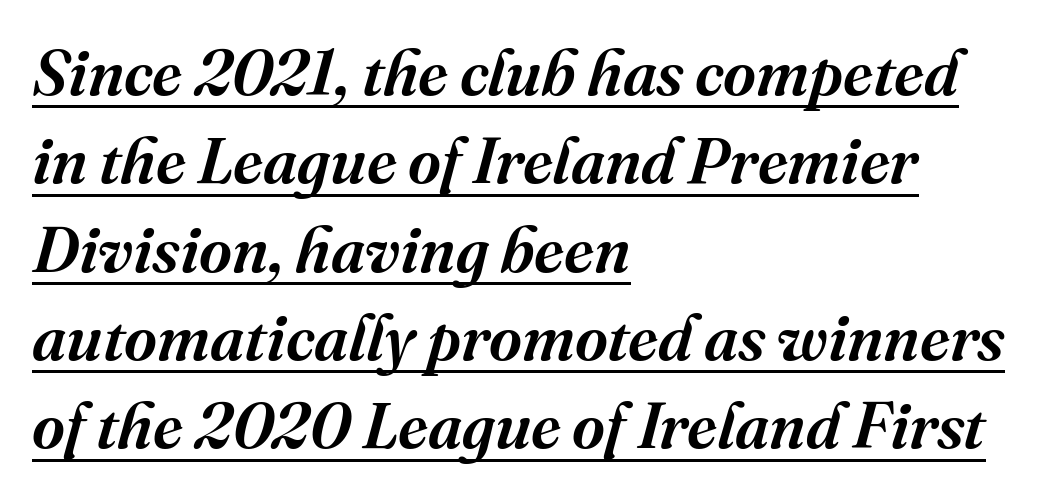
{"serif": "yes", "italic": "yes", "lean": "right", "slant_degrees": 16, "width": "normal", "stroke_contrast": "medium", "x_height": "medium", "monospaced": "no", "underline": "yes", "align": "left", "line_spacing": "normal", "line_spacing_ratio": 1.38, "letter_spacing": "normal", "letter_spacing_em": 0.0, "glyph_px": 64}
